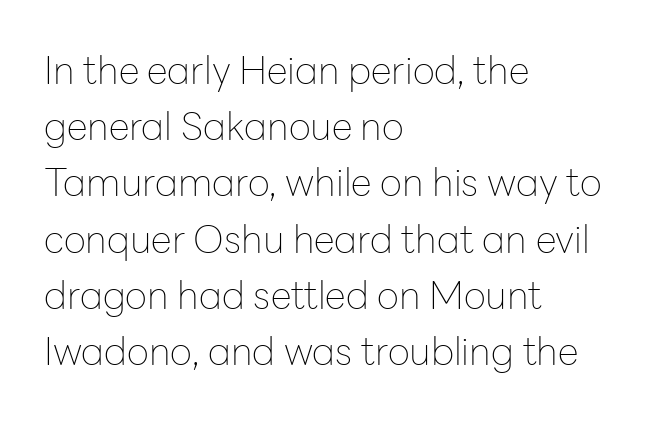
The image shows 38 px thin sans-serif type, upright; set left-aligned, normal line spacing (1.48x), normal letter spacing, not underlined; low stroke contrast and a medium x-height.
